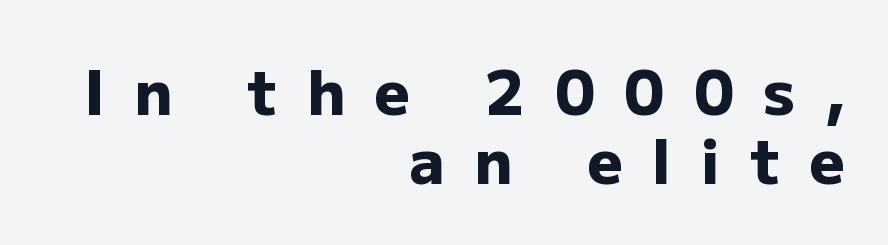
{"serif": "no", "italic": "no", "bold": "yes", "weight": "heavy", "width": "normal", "stroke_contrast": "low", "x_height": "medium", "monospaced": "no", "underline": "no", "align": "right", "line_spacing": "tight", "line_spacing_ratio": 1.11, "letter_spacing": "wide", "letter_spacing_em": 0.47, "glyph_px": 62}
